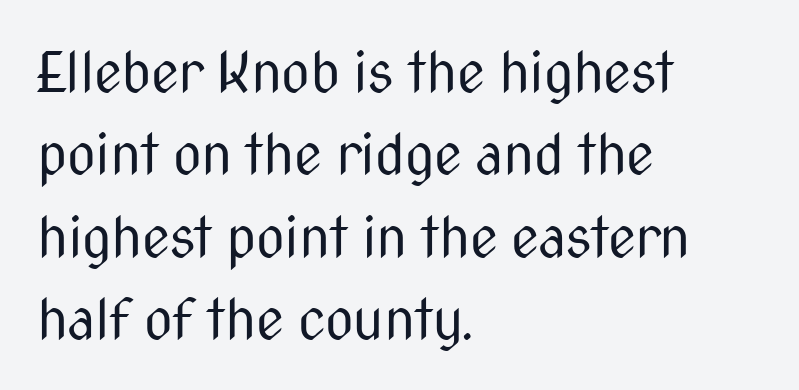
The image shows 56 px regular-weight, condensed sans-serif type, upright; set left-aligned, normal line spacing (1.47x), normal letter spacing, not underlined; medium stroke contrast and a medium x-height.
